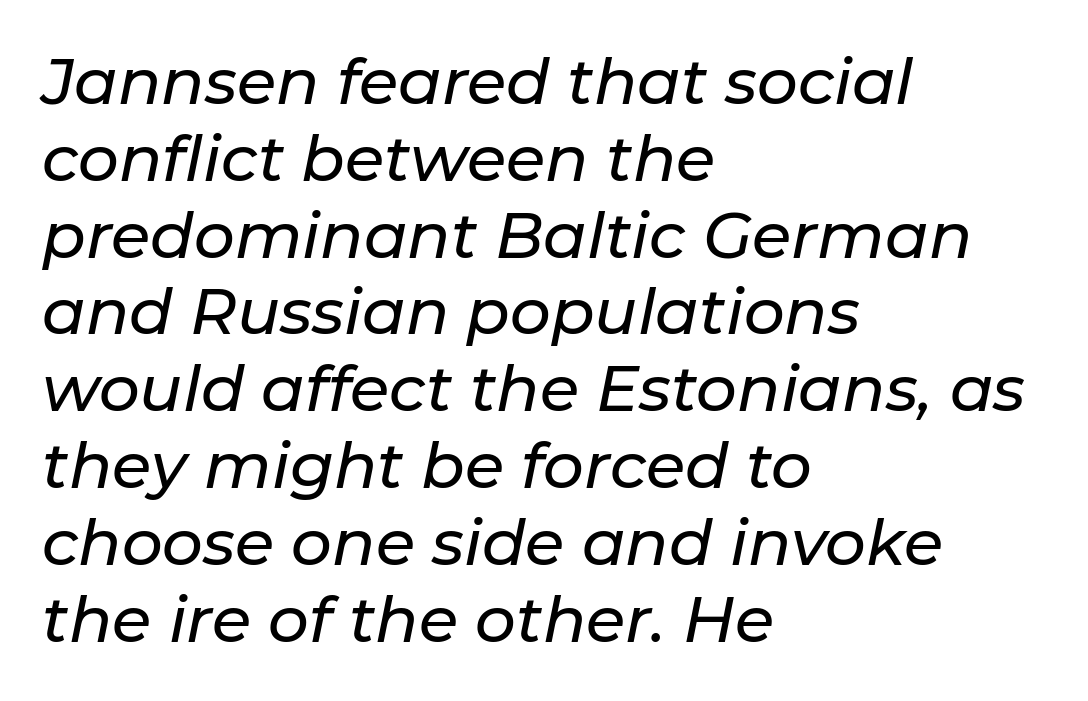
{"italic": "yes", "lean": "right", "slant_degrees": 11, "width": "normal", "stroke_contrast": "low", "x_height": "medium", "monospaced": "no", "underline": "no", "align": "left", "line_spacing_ratio": 1.2, "letter_spacing": "normal", "letter_spacing_em": 0.0, "glyph_px": 64}
